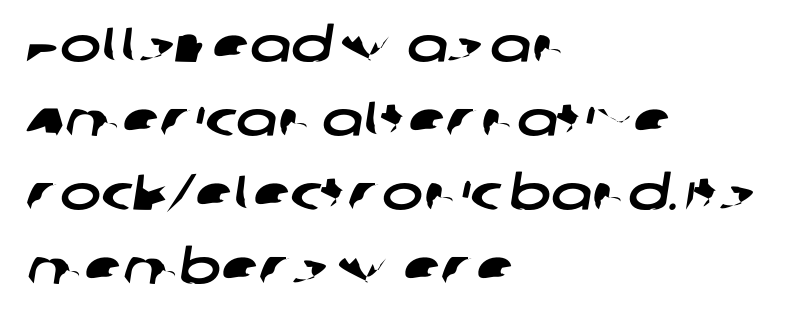
{"serif": "no", "width": "wide", "stroke_contrast": "low", "x_height": "large", "monospaced": "no", "underline": "no", "align": "left", "line_spacing": "normal", "line_spacing_ratio": 1.51, "letter_spacing": "normal", "letter_spacing_em": 0.0, "glyph_px": 49}
